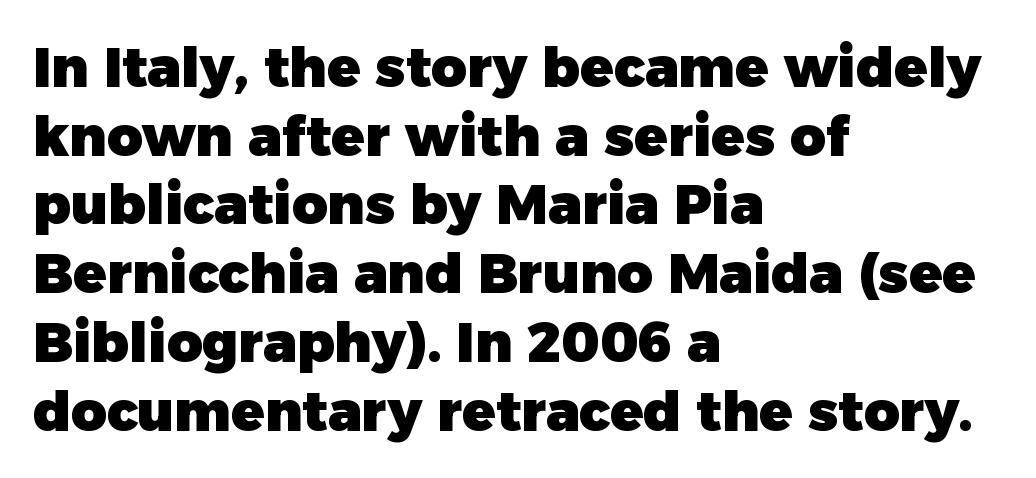
Q: Is the text bold? A: Yes.
Q: Is the text italic (slanted)? A: No, it is upright.
Q: Is the typeface a serif or a sans-serif typeface? A: Sans-serif.
Q: Is the text underlined? A: No.
Q: How is the paragraph aligned? A: Left-aligned.
Q: Is the spacing between letters normal or unusually wide? A: Normal.
Q: Is the spacing between lines tight, normal or loose? A: Normal.
Q: Width (condensed, normal, or wide)? A: Normal.
Q: Stroke contrast? A: Low.
Q: x-height? A: Medium.
Q: Monospaced? A: No.
